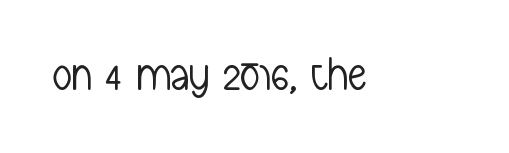
The image shows 47 px light, condensed sans-serif type, upright; set normal letter spacing, not underlined; low stroke contrast and a medium x-height.
